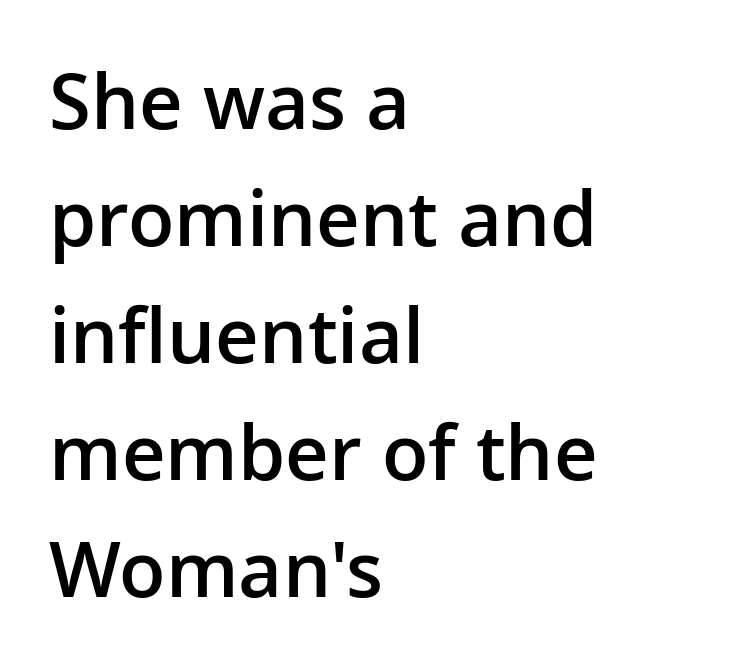
{"serif": "no", "italic": "no", "bold": "semi", "weight": "semibold", "width": "normal", "stroke_contrast": "low", "x_height": "medium", "monospaced": "no", "underline": "no", "align": "left", "line_spacing": "normal", "line_spacing_ratio": 1.54, "letter_spacing": "normal", "letter_spacing_em": 0.0, "glyph_px": 76}
